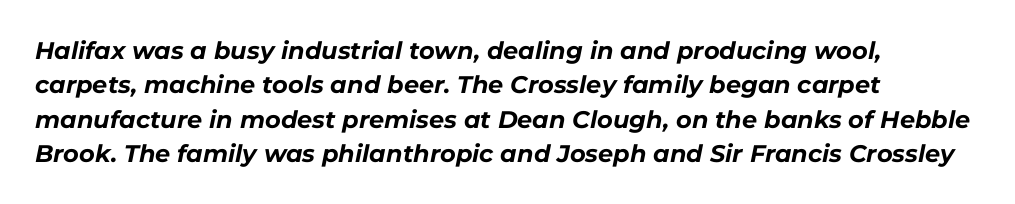
{"italic": "yes", "lean": "right", "slant_degrees": 11, "bold": "yes", "underline": "no", "align": "left", "line_spacing": "normal", "line_spacing_ratio": 1.43, "letter_spacing": "normal", "letter_spacing_em": 0.0, "glyph_px": 24}
